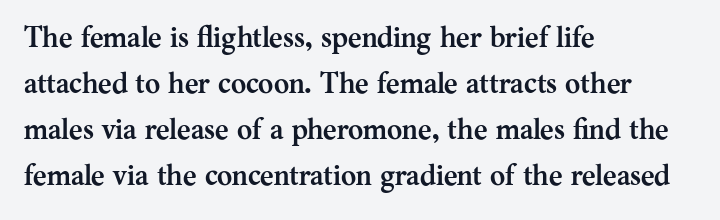
This sample has the flowing, uneven cadence of proportional lettering. If you measured baseline to baseline, you'd find a middling distance. Clear beneath every line of the passage. The typesetter chose a ragged-right arrangement here.
